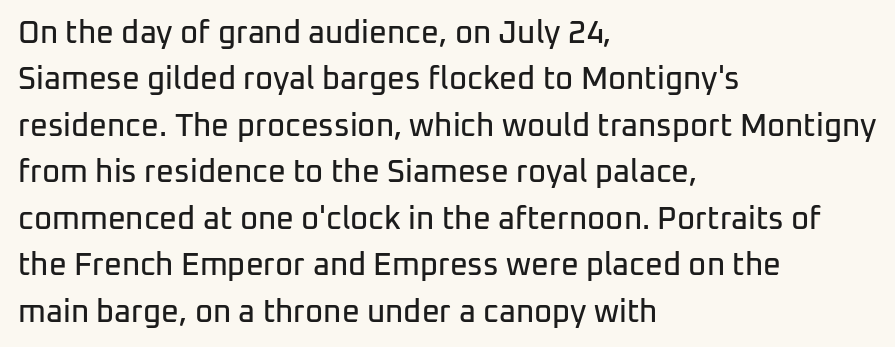
Whoever set this chose a conventional vertical rhythm. Proportional: the letters do not fall into vertical columns. A classic flush-left, rag-right setting is used for this passage. The letterforms sit shoulder to shoulder at normal distance.
